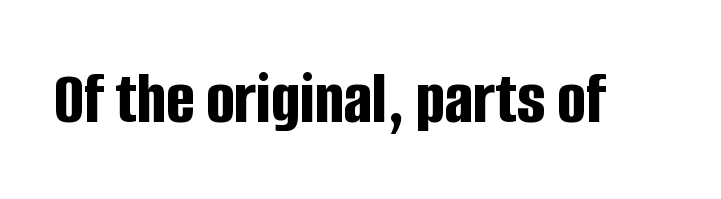
{"serif": "no", "italic": "no", "bold": "yes", "weight": "bold", "width": "condensed", "stroke_contrast": "low", "x_height": "large", "monospaced": "no", "underline": "no", "letter_spacing": "normal", "letter_spacing_em": 0.0, "glyph_px": 75}
